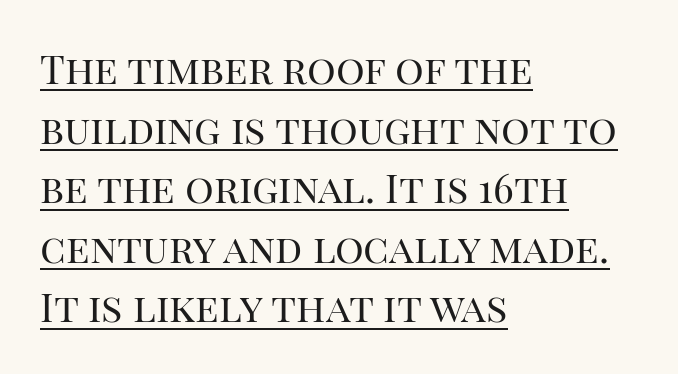
{"serif": "yes", "italic": "no", "bold": "no", "weight": "regular", "width": "normal", "stroke_contrast": "high", "x_height": "large", "monospaced": "no", "underline": "yes", "align": "left", "line_spacing": "normal", "line_spacing_ratio": 1.49, "letter_spacing": "normal", "letter_spacing_em": 0.0, "glyph_px": 40}
